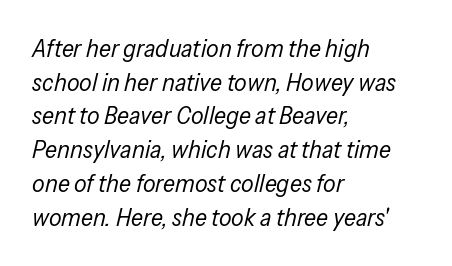
The image shows 25 px text type, italic (leaning right); set left-aligned, normal line spacing (1.35x), normal letter spacing, not underlined.
